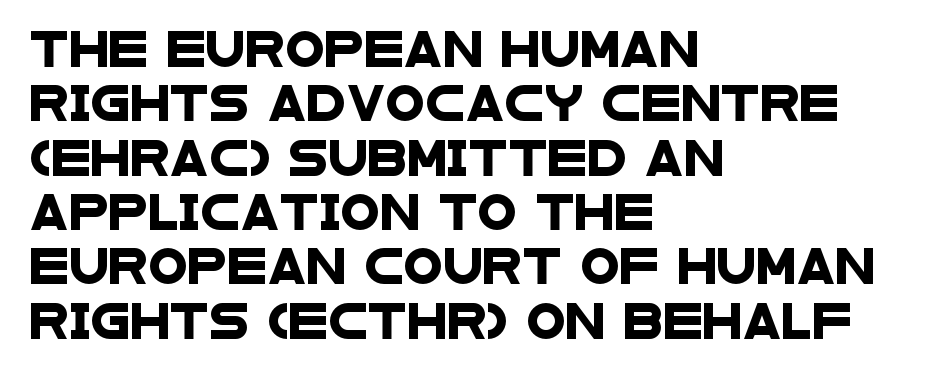
Q: Is the typeface a serif or a sans-serif typeface? A: Sans-serif.
Q: Is the text underlined? A: No.
Q: How is the paragraph aligned? A: Left-aligned.
Q: Is the spacing between letters normal or unusually wide? A: Normal.
Q: Is the spacing between lines tight, normal or loose? A: Normal.
Q: Width (condensed, normal, or wide)? A: Wide.
Q: Stroke contrast? A: Low.
Q: x-height? A: Large.
Q: Monospaced? A: No.
